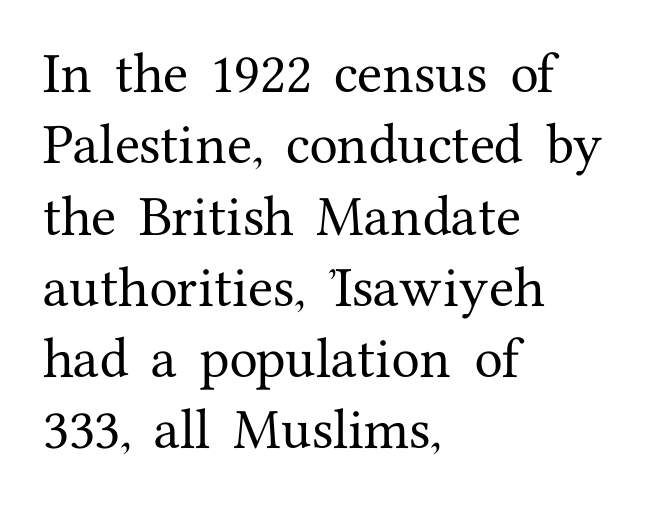
The image shows 46 px serif type, upright; set left-aligned, normal line spacing (1.55x), normal letter spacing, not underlined; medium stroke contrast and a medium x-height.
